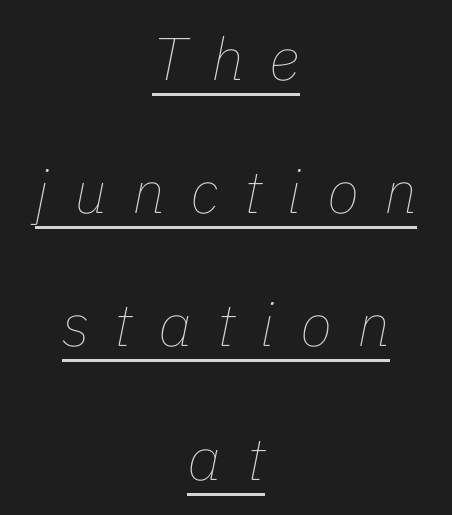
Underlining? Definitely there. The rendering positions every line midway between the sides. A light-to-regular cut is what we see here. The typography opts for an oblique posture over an upright one. Spacing between characters has been opened up far beyond the box default. The letters advance in unequal steps, a hallmark of proportional type.
